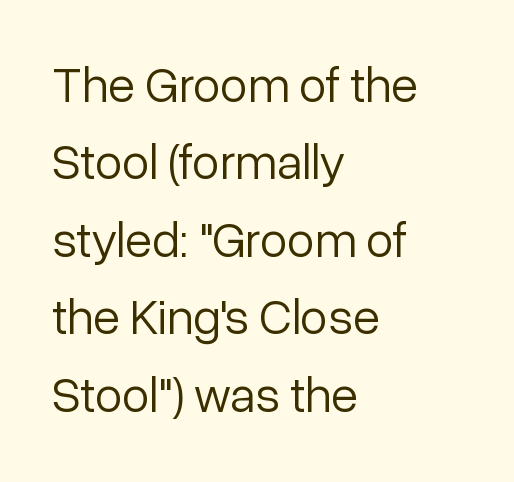
Which margin do the lines hug? The left one — the right edge is uneven. The passage shown has conventional tracking throughout. These lines are composed in type without serifs. Each stroke keeps to a modest, everyday thickness or less.
